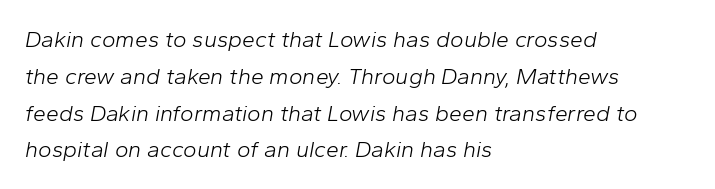
{"italic": "yes", "lean": "right", "slant_degrees": 10, "bold": "no", "underline": "no", "align": "left", "line_spacing": "normal", "line_spacing_ratio": 1.6, "letter_spacing": "normal", "letter_spacing_em": 0.0, "glyph_px": 23}
